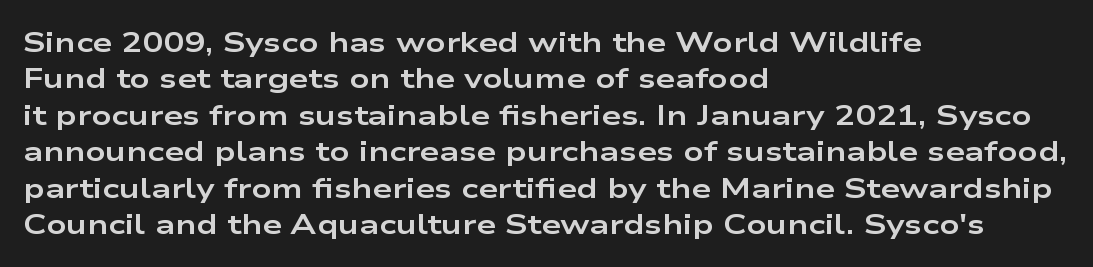
Compared with an ordinary text face, these strokes are far heavier — a full bold. The face used here is a sans, in the tradition of grotesques and geometrics. The letters advance in unequal steps, a hallmark of proportional type. Every stem runs plumb, perpendicular to the baseline. Spacing between characters is what you'd get straight out of the box.
